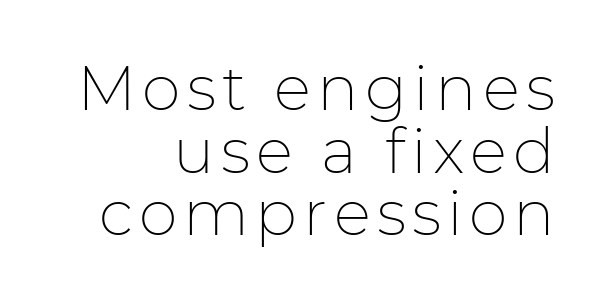
The image shows 62 px thin sans-serif type, upright; set right-aligned, tight line spacing (1.01x), not underlined; low stroke contrast and a medium x-height.
